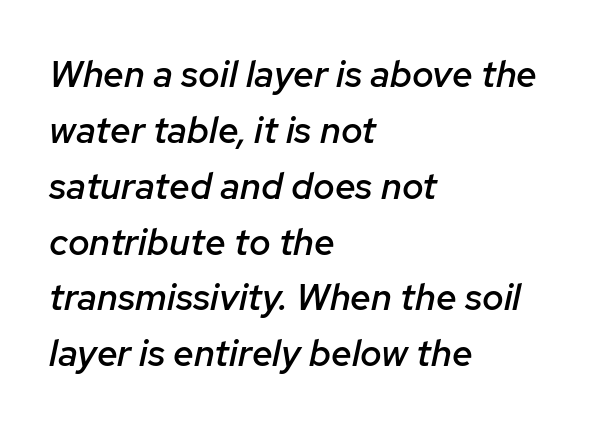
{"italic": "yes", "lean": "right", "slant_degrees": 12, "bold": "semi", "weight": "semibold", "width": "normal", "stroke_contrast": "low", "x_height": "medium", "monospaced": "no", "underline": "no", "align": "left", "line_spacing": "normal", "line_spacing_ratio": 1.51, "letter_spacing": "normal", "letter_spacing_em": 0.0, "glyph_px": 37}
